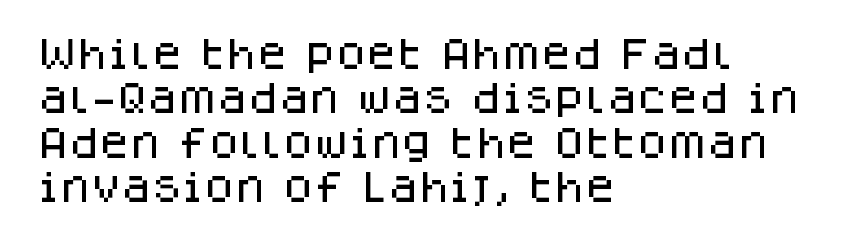
The image shows 35 px sans-serif type, upright; set left-aligned, normal line spacing (1.27x), normal letter spacing, not underlined; low stroke contrast and a large x-height.
